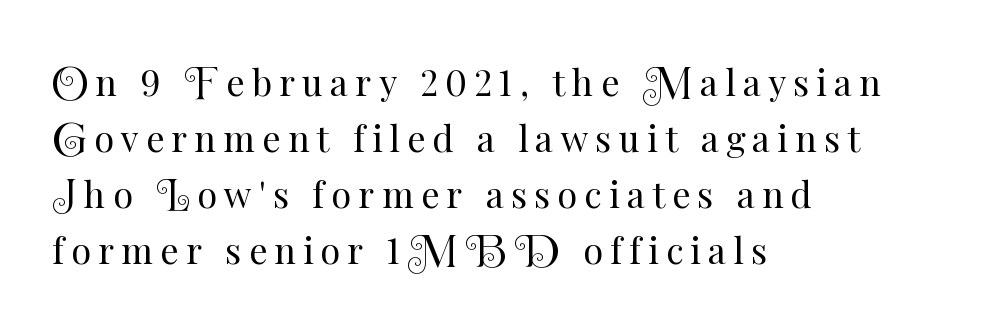
The image shows 36 px regular-weight type, upright; set left-aligned, normal line spacing (1.56x), unusually wide letter spacing (+0.2 em), not underlined; medium stroke contrast and a small x-height.
